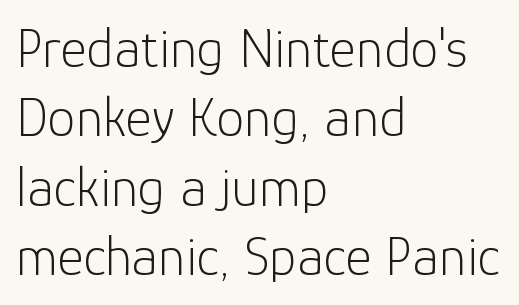
Q: Is the text bold? A: No.
Q: Is the text italic (slanted)? A: No, it is upright.
Q: Is the typeface a serif or a sans-serif typeface? A: Sans-serif.
Q: Is the text underlined? A: No.
Q: How is the paragraph aligned? A: Left-aligned.
Q: Is the spacing between letters normal or unusually wide? A: Normal.
Q: Width (condensed, normal, or wide)? A: Normal.
Q: Stroke contrast? A: Low.
Q: x-height? A: Medium.
Q: Monospaced? A: No.
